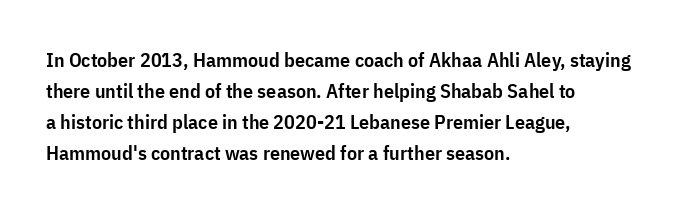
Q: Is the text bold? A: Semi-bold.
Q: Is the text italic (slanted)? A: No, it is upright.
Q: Is the text underlined? A: No.
Q: How is the paragraph aligned? A: Left-aligned.
Q: Is the spacing between letters normal or unusually wide? A: Normal.
Q: Is the spacing between lines tight, normal or loose? A: Normal.
